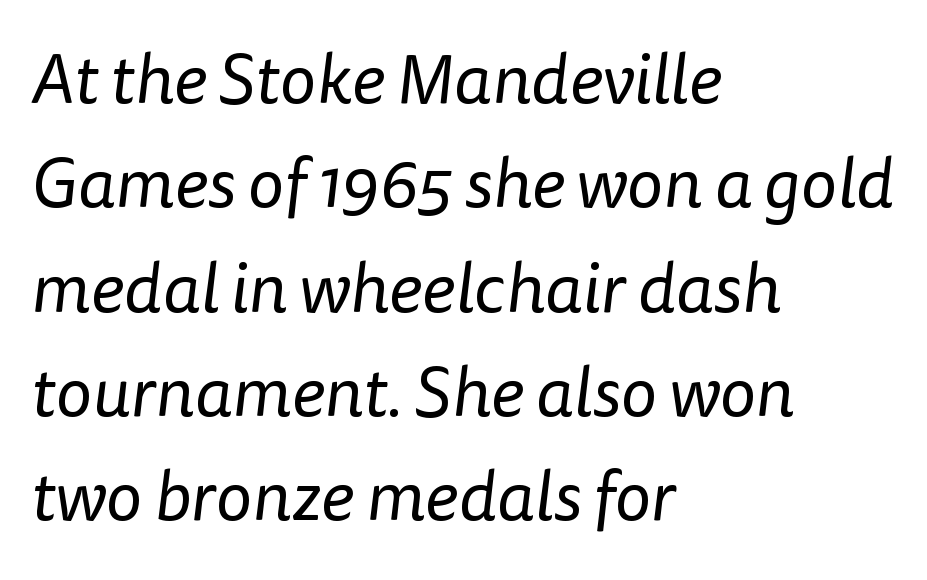
Q: Is the text bold? A: No.
Q: Is the typeface a serif or a sans-serif typeface? A: Sans-serif.
Q: Is the text underlined? A: No.
Q: How is the paragraph aligned? A: Left-aligned.
Q: Is the spacing between letters normal or unusually wide? A: Normal.
Q: Is the spacing between lines tight, normal or loose? A: Normal.
Q: Width (condensed, normal, or wide)? A: Normal.
Q: Stroke contrast? A: Low.
Q: x-height? A: Medium.
Q: Monospaced? A: No.
